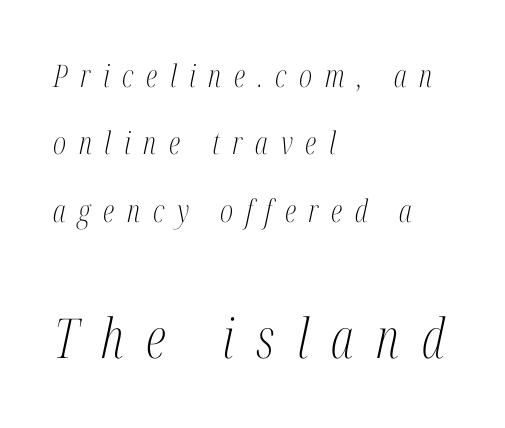
Think of a printed novel: that variable character pitch is what you see here. These lines stack with their left ends in a neat column. Is the type slanted? Yes — the strokes lean at a clear angle. Is this a heavy cut? Hardly; it is regular or lighter.
